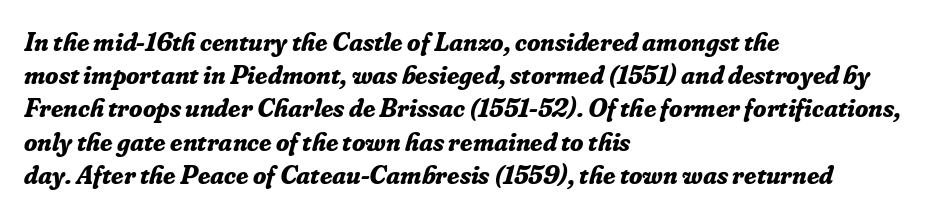
Q: Is the text bold? A: Yes.
Q: Is the text italic (slanted)? A: Yes, it leans right by about 16 degrees.
Q: Is the text underlined? A: No.
Q: How is the paragraph aligned? A: Left-aligned.
Q: Is the spacing between letters normal or unusually wide? A: Normal.
